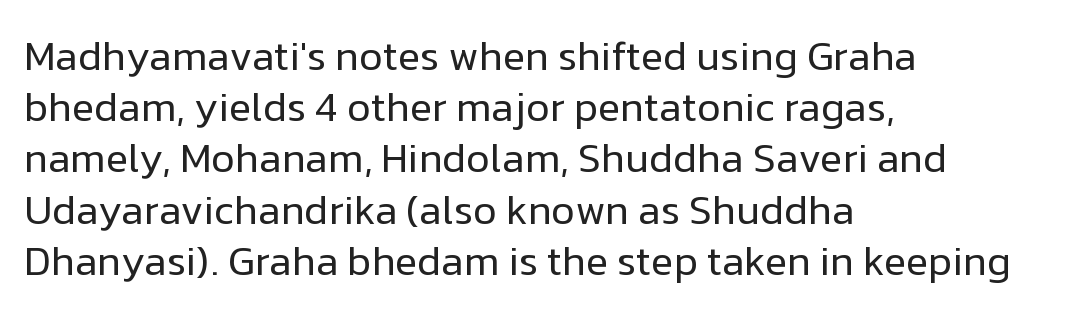
Spacing verdict: proportional, widths tailored to each character. No italicization has been applied; the sample stays upright. The zone under the glyphs is completely vacant. Compared with a typical body face, this is equally light or lighter still. The type family on display is of the sans-serif kind.
